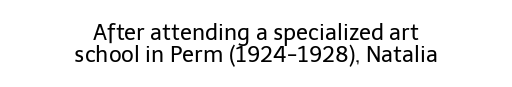
{"italic": "no", "bold": "no", "underline": "no", "align": "center", "line_spacing": "tight", "line_spacing_ratio": 1.0, "letter_spacing": "normal", "letter_spacing_em": 0.0, "glyph_px": 22}
